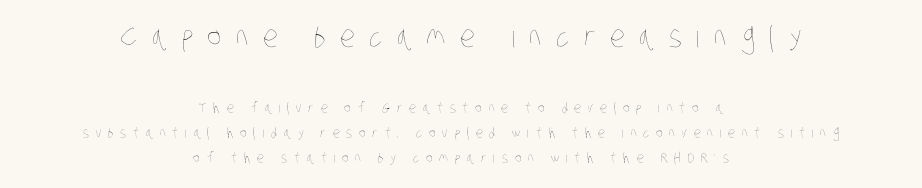
The image shows 30 px thin, condensed type; set centered, line spacing 1.8x, unusually wide letter spacing (+0.48 em), not underlined; the first (top) block is 2.14x larger; low stroke contrast and a large x-height.
